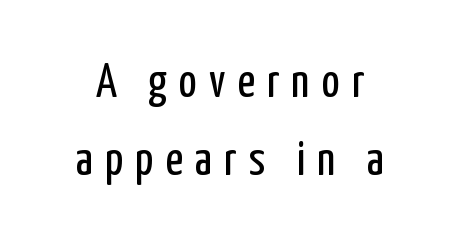
Character widths vary here, with narrow letters taking less room than wide ones. Vertical spacing — default. It's the straight-up-and-down kind of type. The passage shown has open, widely tracked lettering throughout. Has an underline been added? It has not. The characters are drawn with everyday or finer stroke widths.
